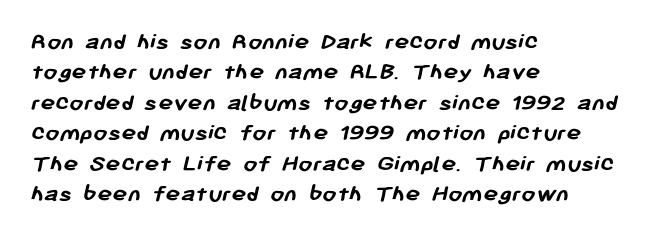
Summary of weight: heavy, a full bold. Lines of text with bare space underneath. Notice how the passage keeps a crisp vertical edge on the left only. The passage shown has conventional tracking throughout.
